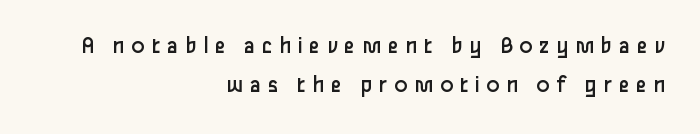
Q: Is the text bold? A: No.
Q: Is the text italic (slanted)? A: No, it is upright.
Q: Is the text underlined? A: No.
Q: How is the paragraph aligned? A: Right-aligned.
Q: Is the spacing between letters normal or unusually wide? A: Unusually wide.
Q: Is the spacing between lines tight, normal or loose? A: Normal.
